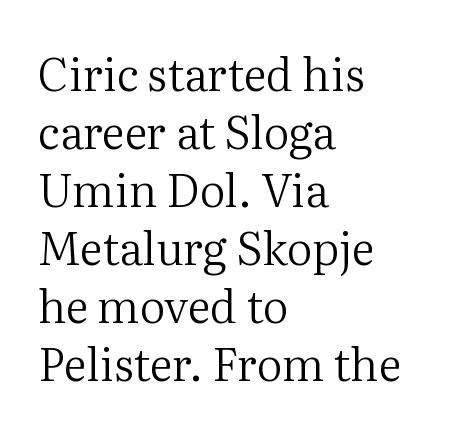
The image shows 45 px regular-weight serif type, upright; set left-aligned, normal line spacing (1.29x), normal letter spacing, not underlined; medium stroke contrast and a medium x-height.
